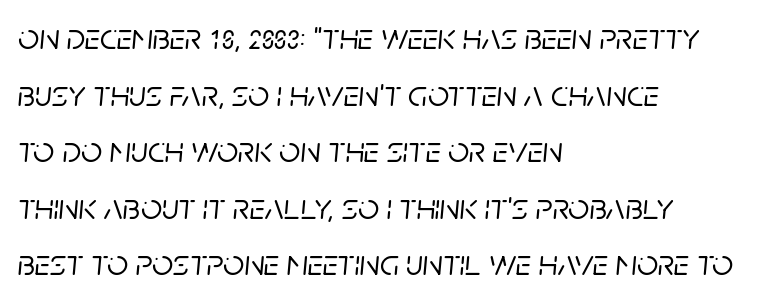
Q: Is the text italic (slanted)? A: Yes, it leans right by about 5 degrees.
Q: Is the text underlined? A: No.
Q: How is the paragraph aligned? A: Left-aligned.
Q: Is the spacing between letters normal or unusually wide? A: Normal.
Q: Is the spacing between lines tight, normal or loose? A: Normal.
Q: Width (condensed, normal, or wide)? A: Normal.
Q: Stroke contrast? A: Low.
Q: x-height? A: Large.
Q: Monospaced? A: No.
